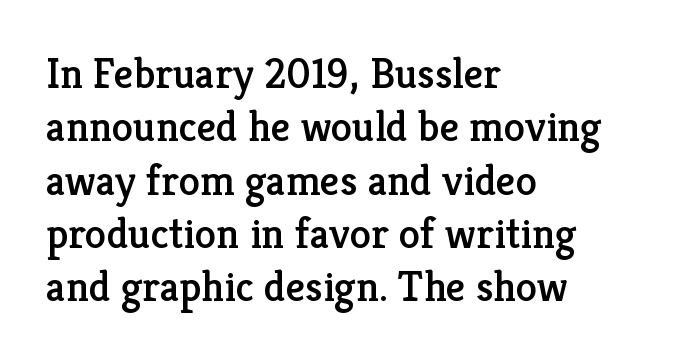
This sample uses a serif face. It's the straight-up-and-down kind of type. Nobody drew a line under any word here. A student would call this left alignment; a typographer would say flush left, rag right. A typesetter would call this proportional, since set widths differ per character. The letters sit at their default tracking, neither squeezed nor spread.
